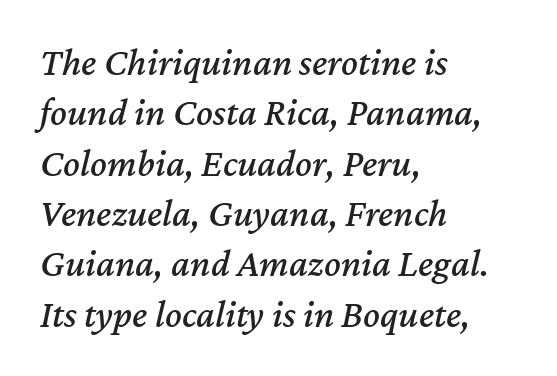
Q: Is the text italic (slanted)? A: Yes, it leans right by about 12 degrees.
Q: Is the text underlined? A: No.
Q: How is the paragraph aligned? A: Left-aligned.
Q: Is the spacing between letters normal or unusually wide? A: Normal.
Q: Is the spacing between lines tight, normal or loose? A: Normal.
Q: Width (condensed, normal, or wide)? A: Normal.
Q: Stroke contrast? A: Medium.
Q: x-height? A: Medium.
Q: Monospaced? A: No.
